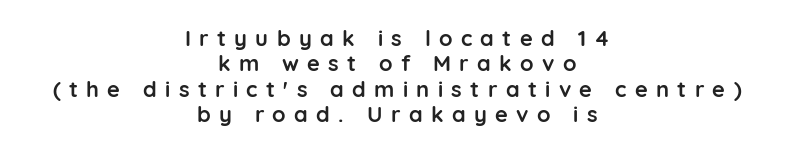
{"italic": "no", "bold": "yes", "underline": "no", "align": "center", "line_spacing": "tight", "line_spacing_ratio": 1.15, "letter_spacing": "wide", "letter_spacing_em": 0.38, "glyph_px": 22}
